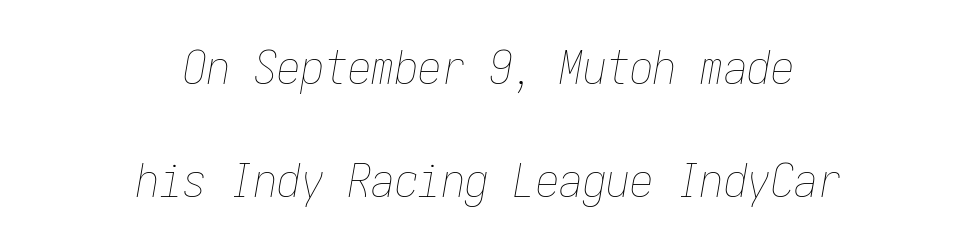
{"italic": "yes", "lean": "right", "slant_degrees": 10, "bold": "no", "weight": "thin", "width": "condensed", "stroke_contrast": "low", "x_height": "medium", "underline": "no", "align": "center", "line_spacing": "loose", "line_spacing_ratio": 2.4, "letter_spacing": "normal", "letter_spacing_em": 0.0, "glyph_px": 47}
